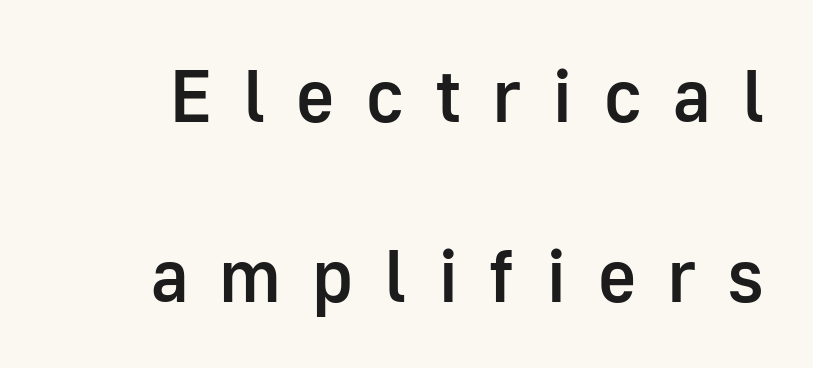
{"serif": "no", "italic": "no", "bold": "semi", "weight": "semibold", "width": "normal", "stroke_contrast": "low", "x_height": "medium", "monospaced": "no", "underline": "no", "line_spacing": "loose", "line_spacing_ratio": 2.43, "letter_spacing": "wide", "letter_spacing_em": 0.42, "glyph_px": 74}
